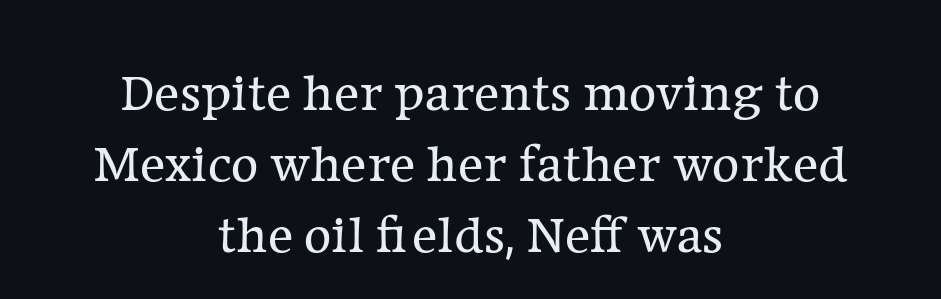
The image shows 53 px regular-weight serif type, upright; set centered, normal line spacing (1.34x), normal letter spacing, not underlined; low stroke contrast and a medium x-height.
